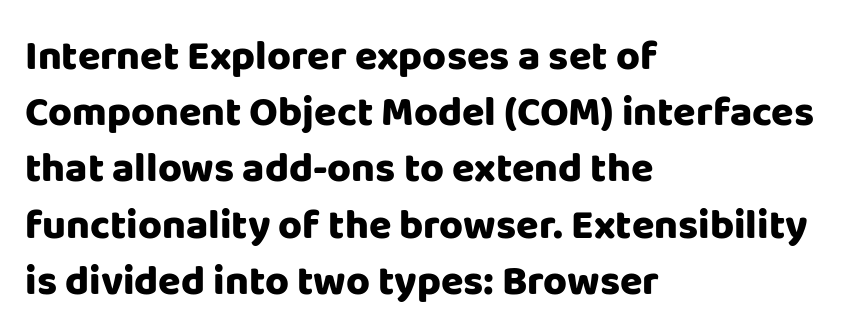
The face used here is proportionally spaced, like ordinary book or web type. Spacing between characters is what you'd get straight out of the box. Quick note: not italic, upright. Is this a sans? Yes — the strokes have no serifs. The paragraph shown leans on its left margin.
